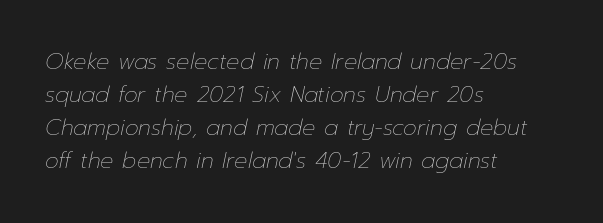
{"italic": "yes", "lean": "right", "slant_degrees": 12, "bold": "no", "underline": "no", "align": "left", "line_spacing": "normal", "line_spacing_ratio": 1.5, "letter_spacing": "normal", "letter_spacing_em": 0.0, "glyph_px": 22}
